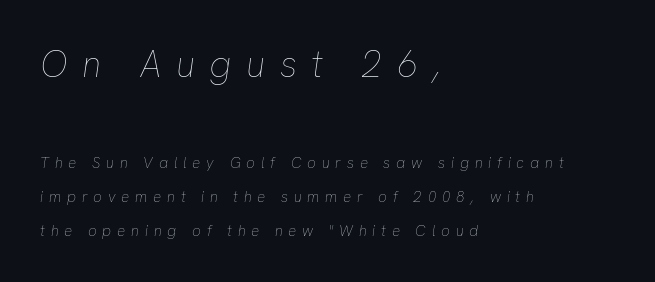
Letters have the restrained weight of plain body copy at most. Reading down the block, your eye returns to a fixed left position each line. Glyph-to-glyph distance is far greater than everyday printed text. Successive baselines arrive slowly, with a big drop between each. Words float on clear page, feet unadorned.
